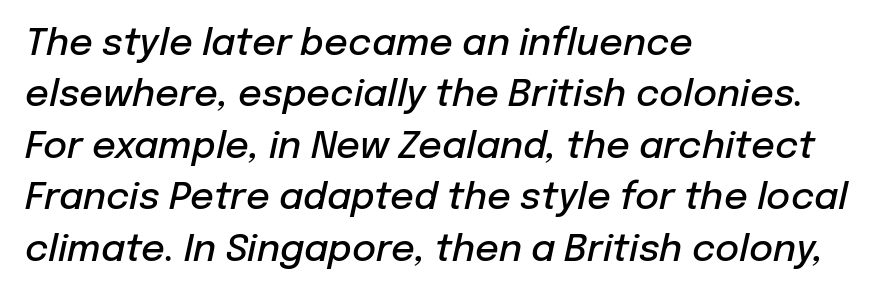
In terms of letterspacing, this is plain default setting. The passage is arranged the way most books set body copy — flush left. Rule under the text: the space is simply empty. Interline gaps are of average width in this sample. If you drew a line through each stem, it would be angled. These lines are rendered in a variable-pitch font.
